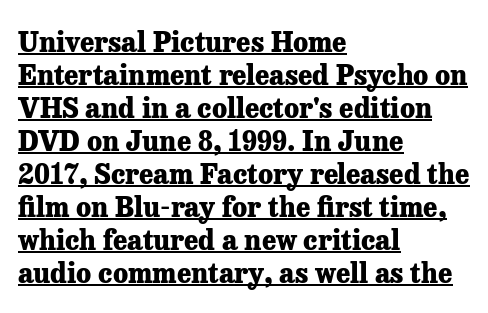
Q: Is the text bold? A: Yes.
Q: Is the text italic (slanted)? A: No, it is upright.
Q: Is the text underlined? A: Yes.
Q: How is the paragraph aligned? A: Left-aligned.
Q: Is the spacing between letters normal or unusually wide? A: Normal.
